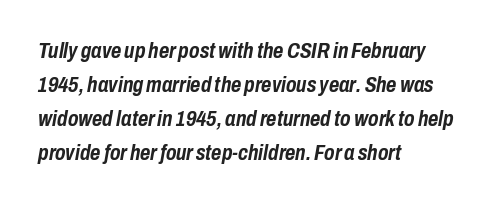
{"italic": "yes", "lean": "right", "slant_degrees": 10, "bold": "yes", "underline": "no", "align": "left", "line_spacing": "normal", "line_spacing_ratio": 1.54, "letter_spacing": "normal", "letter_spacing_em": 0.0, "glyph_px": 22}
